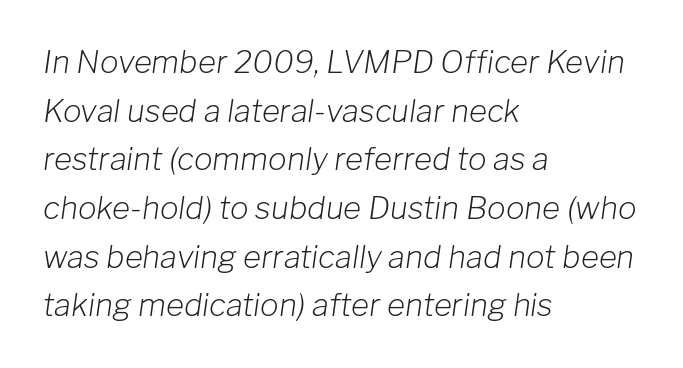
Letter spacing: default. Check under the words: just untouched page. Alignment: flush left. Rendered with sloped, italic letterforms.
